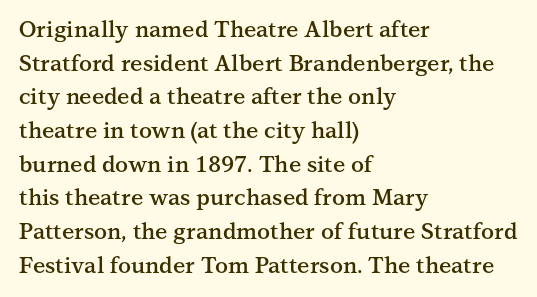
Q: Is the text bold? A: Semi-bold.
Q: Is the text italic (slanted)? A: No, it is upright.
Q: Is the text underlined? A: No.
Q: How is the paragraph aligned? A: Left-aligned.
Q: Is the spacing between letters normal or unusually wide? A: Normal.
Q: Is the spacing between lines tight, normal or loose? A: Normal.
